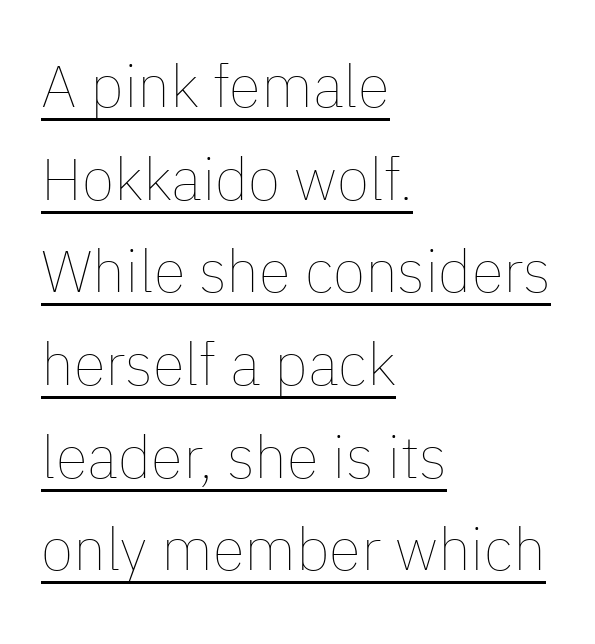
The image shows 59 px thin type, upright; set left-aligned, normal line spacing (1.57x), normal letter spacing, underlined; low stroke contrast and a medium x-height.
